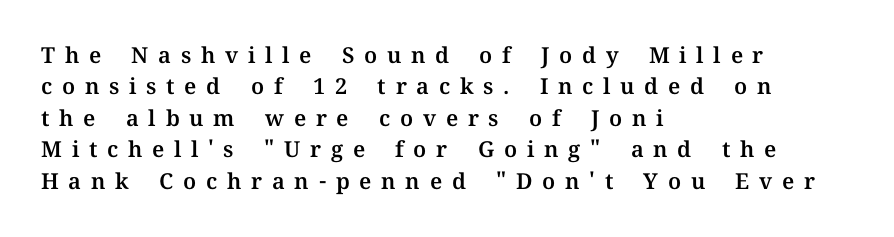
These lines stack with their left ends in a neat column. Clear beneath every line of the passage. The face used here is rendered with a markedly widened letterfit. The line-height multiplier appears to be the usual default. Style check: upright.
